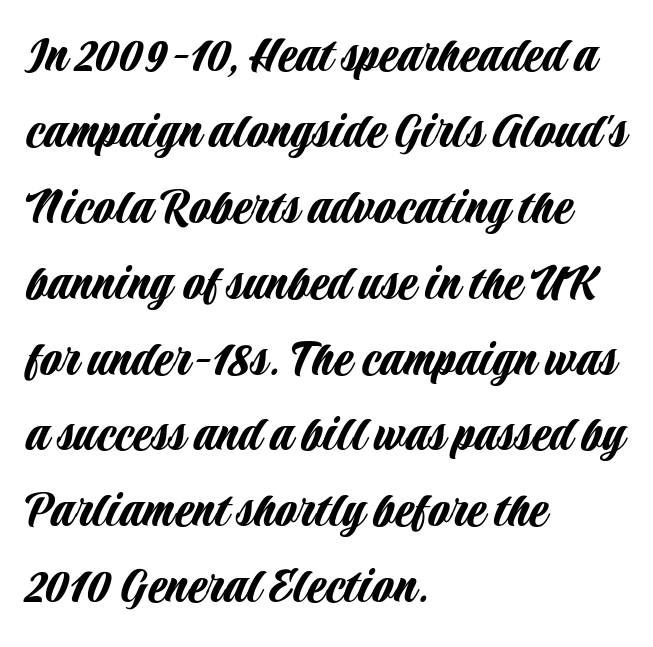
The paragraph has a hard left edge and a soft right edge. Honestly, the row spacing looks completely unremarkable. Nobody touched the tracking dial on this one. Quick note: underline off. Font category for this specimen: sans-serif.
